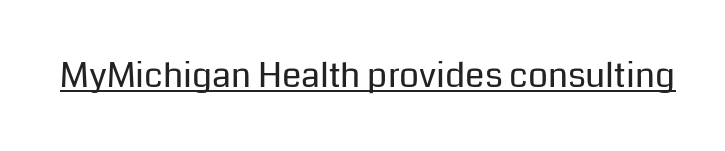
Q: Is the text bold? A: No.
Q: Is the text italic (slanted)? A: No, it is upright.
Q: Is the typeface a serif or a sans-serif typeface? A: Sans-serif.
Q: Is the text underlined? A: Yes.
Q: Is the spacing between letters normal or unusually wide? A: Normal.
Q: Width (condensed, normal, or wide)? A: Normal.
Q: Stroke contrast? A: Low.
Q: x-height? A: Medium.
Q: Monospaced? A: No.
